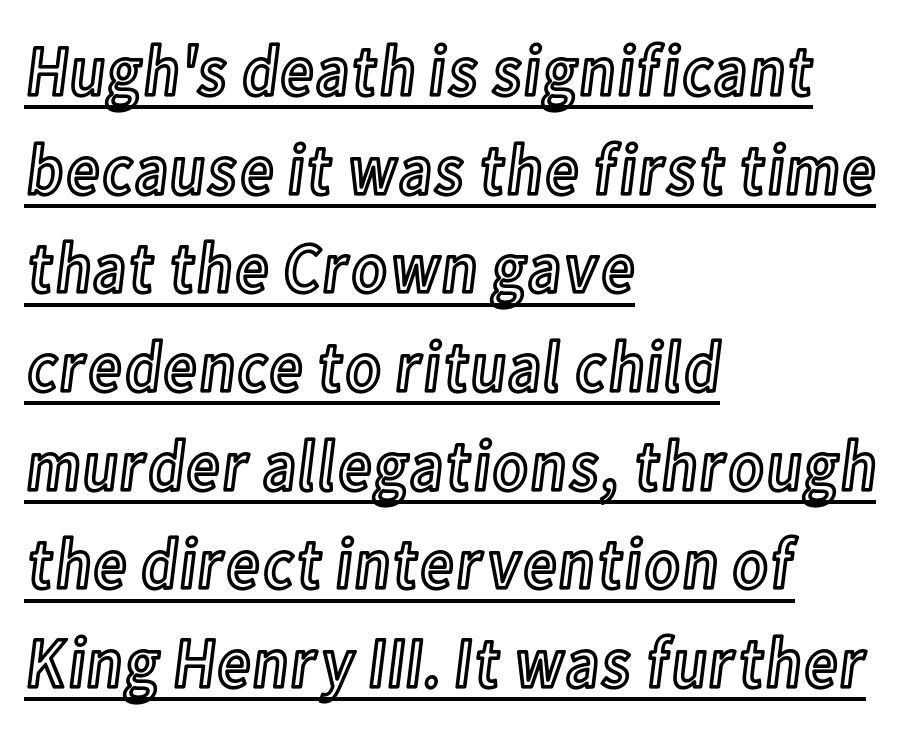
Q: Is the text italic (slanted)? A: Yes.
Q: Is the text underlined? A: Yes.
Q: How is the paragraph aligned? A: Left-aligned.
Q: Is the spacing between letters normal or unusually wide? A: Normal.
Q: Is the spacing between lines tight, normal or loose? A: Normal.
Q: Width (condensed, normal, or wide)? A: Condensed.
Q: x-height? A: Medium.
Q: Monospaced? A: No.
